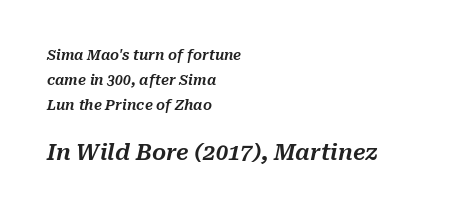
{"italic": "yes", "lean": "right", "slant_degrees": 10, "underline": "no", "align": "left", "line_spacing_ratio": 1.78, "letter_spacing": "normal", "letter_spacing_em": 0.0, "larger_block": "second", "size_ratio": 1.57, "glyph_px": 22}
